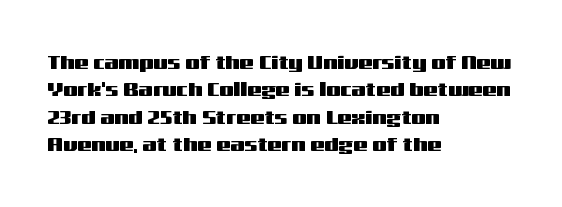
The specimen omits any rule beneath the text block's lines. The face used here is rendered with its standard letterfit. Posture: straight, roman, zero tilt. A student would call this left alignment; a typographer would say flush left, rag right. If you measured baseline to baseline, you'd find a middling distance.
